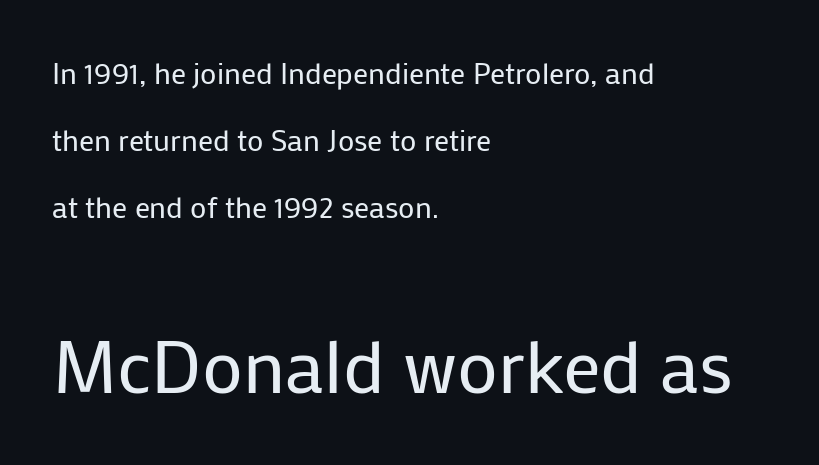
{"serif": "no", "italic": "no", "bold": "no", "weight": "regular", "width": "normal", "stroke_contrast": "low", "x_height": "medium", "monospaced": "no", "underline": "no", "align": "left", "line_spacing": "loose", "line_spacing_ratio": 2.24, "letter_spacing": "normal", "letter_spacing_em": 0.0, "larger_block": "second", "size_ratio": 2.5, "glyph_px": 75}
